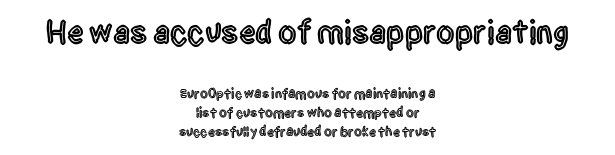
No word sits above an underline. Regarding leading, the lines here are spaced in the standard way. Font category for this specimen: sans-serif. Do the characters align in a grid? No, the font is proportional. The typography opts for an upright posture over an oblique one. The setting favours the middle, as headings and verse often do.
